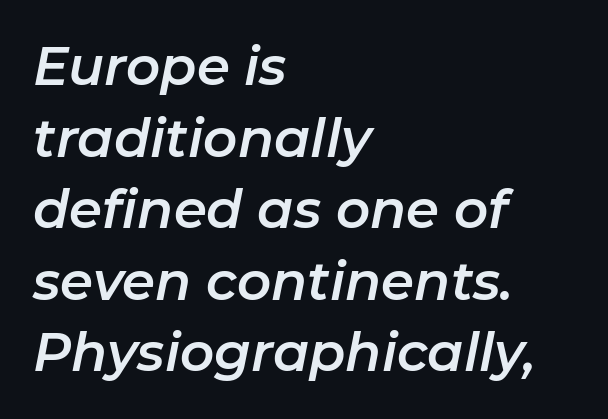
{"italic": "yes", "lean": "right", "slant_degrees": 11, "width": "normal", "stroke_contrast": "low", "x_height": "medium", "monospaced": "no", "underline": "no", "align": "left", "line_spacing": "normal", "line_spacing_ratio": 1.35, "letter_spacing": "normal", "letter_spacing_em": 0.0, "glyph_px": 53}
